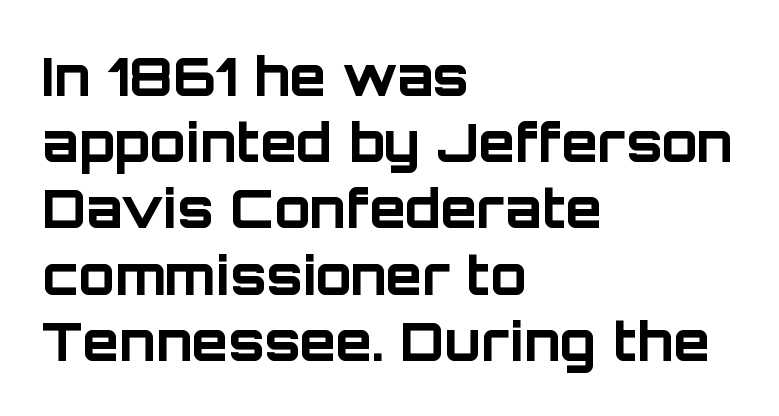
The image shows 53 px bold sans-serif type, upright; set left-aligned, normal line spacing (1.25x), normal letter spacing, not underlined; low stroke contrast and a large x-height.
